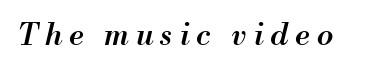
The image shows 30 px semibold type, italic (leaning right); set unusually wide letter spacing (+0.24 em), not underlined; medium stroke contrast and a small x-height.
